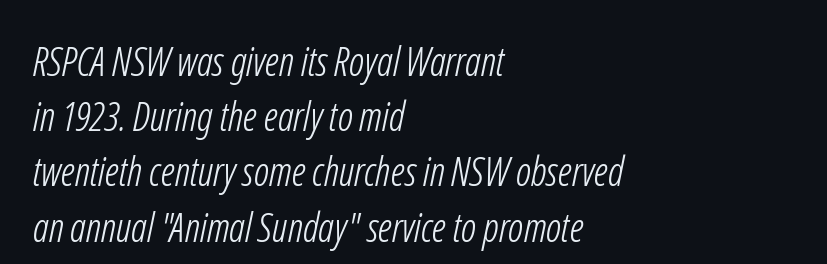
{"serif": "no", "bold": "no", "weight": "light", "width": "condensed", "stroke_contrast": "low", "x_height": "medium", "monospaced": "no", "underline": "no", "align": "left", "line_spacing": "normal", "line_spacing_ratio": 1.38, "letter_spacing": "normal", "letter_spacing_em": 0.0, "glyph_px": 40}
